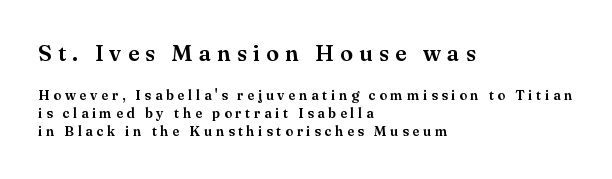
The type sits square on the baseline with zero lean. Notice how descenders clear the ascenders below comfortably — that's standard leading. The setting favours the left margin, as ordinary paragraphs usually do. Two sizes are in play, and the larger belongs to the first block. Characters follow at a spacing far wider than the type designer built in.
